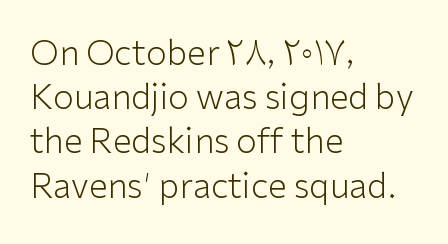
{"serif": "no", "italic": "no", "bold": "no", "weight": "light", "width": "normal", "stroke_contrast": "low", "x_height": "medium", "monospaced": "no", "underline": "no", "align": "left", "line_spacing": "normal", "line_spacing_ratio": 1.3, "letter_spacing": "normal", "letter_spacing_em": 0.0, "glyph_px": 34}
